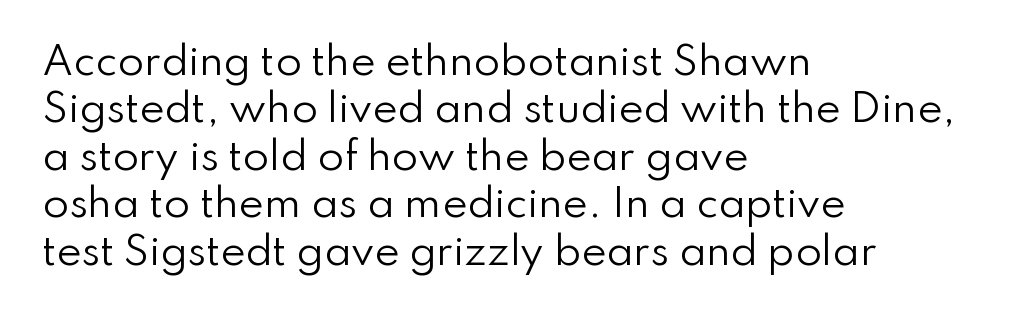
{"serif": "no", "italic": "no", "bold": "no", "weight": "regular", "width": "normal", "stroke_contrast": "low", "x_height": "small", "monospaced": "no", "underline": "no", "align": "left", "line_spacing": "normal", "line_spacing_ratio": 1.25, "letter_spacing": "normal", "letter_spacing_em": 0.0, "glyph_px": 38}
